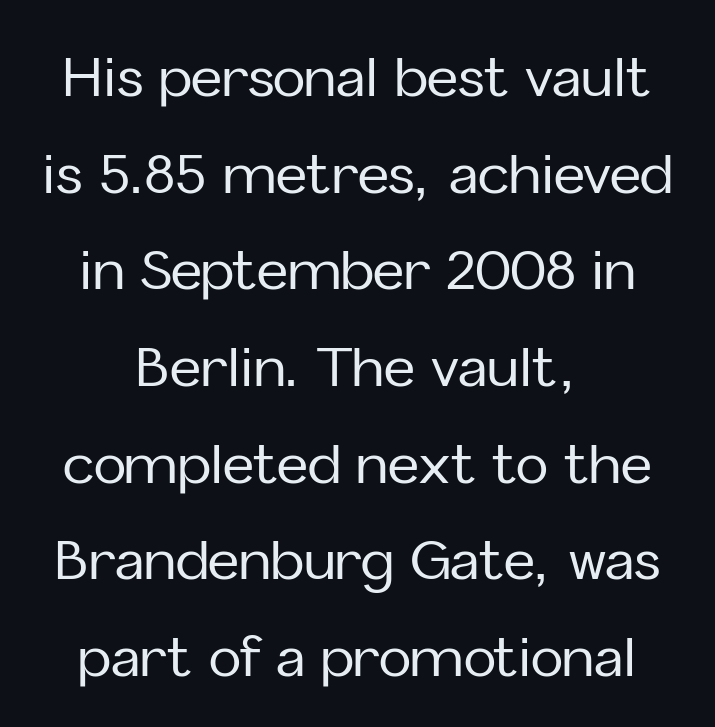
Q: Is the text italic (slanted)? A: No, it is upright.
Q: Is the typeface a serif or a sans-serif typeface? A: Sans-serif.
Q: Is the text underlined? A: No.
Q: How is the paragraph aligned? A: Centered.
Q: Is the spacing between letters normal or unusually wide? A: Normal.
Q: Width (condensed, normal, or wide)? A: Normal.
Q: Stroke contrast? A: Low.
Q: x-height? A: Medium.
Q: Monospaced? A: No.
